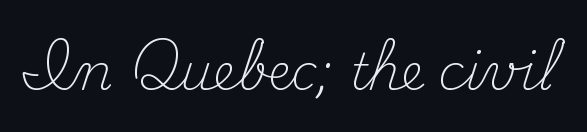
Between one letter and the next there's only the usual sliver of space. Observe the serifs anchoring each vertical stroke in this sample. You could not count columns in this text — the font is proportionally spaced. Bare-footed words on every line. The weight tops out at a normal text grade.
